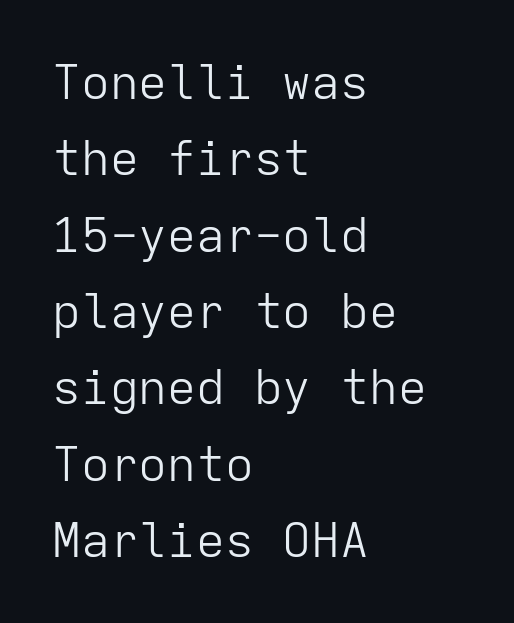
This is sans-serif lettering, the kind often seen on screens and signage. The rendering anchors every line to the left-hand side. Style check: upright. Is this a fixed-width face? Yes — each glyph sits in an identical cell. The letters sit at their default tracking, neither squeezed nor spread. The space beneath each line is pristine and unruled.
